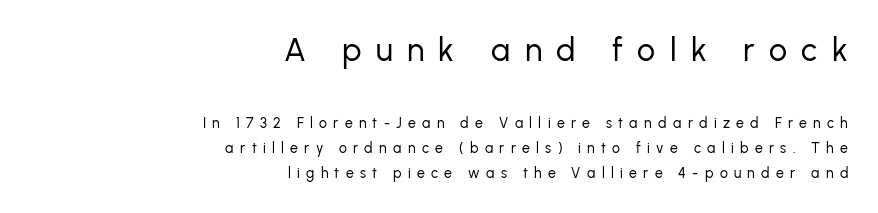
Regarding serifs, this sample does without them. Weight: regular or lighter. Character widths vary here, with narrow letters taking less room than wide ones. Is there any slant? The stems are plumb. Letters rest on an invisible, unmarked baseline. The horizontal fit of the characters is loose and conspicuously gappy.
